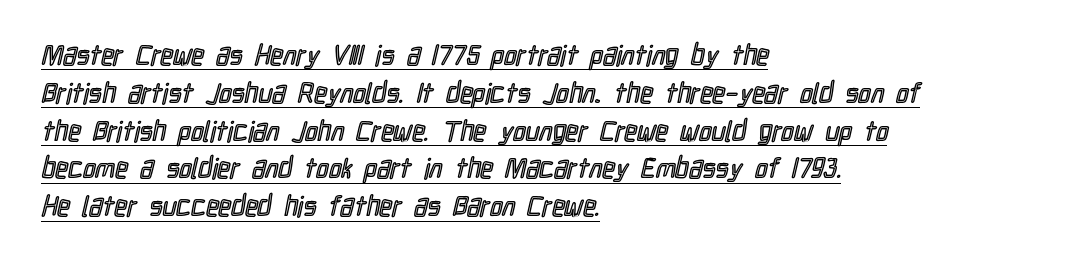
Here the designer chose a conventional face with non-uniform glyph widths. Compared with typical body copy, the letter spacing here is the same. One glance says typical: line gaps are just what's usual. The lines in this sample share a left origin and differ only in where they stop. The typesetter has applied underlining to the passage shown.
